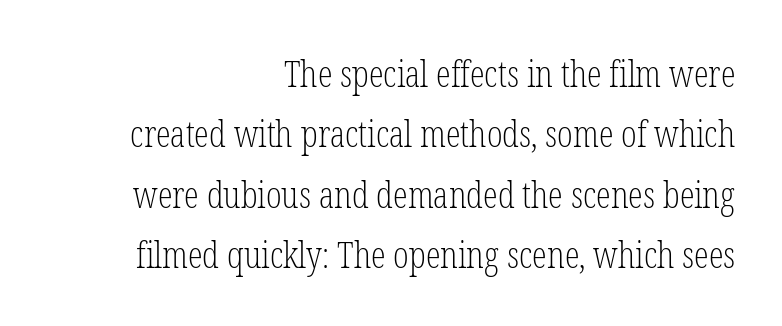
{"serif": "yes", "italic": "no", "bold": "no", "weight": "light", "width": "condensed", "stroke_contrast": "low", "x_height": "medium", "monospaced": "no", "underline": "no", "align": "right", "line_spacing": "normal", "line_spacing_ratio": 1.63, "letter_spacing": "normal", "letter_spacing_em": 0.0, "glyph_px": 37}
